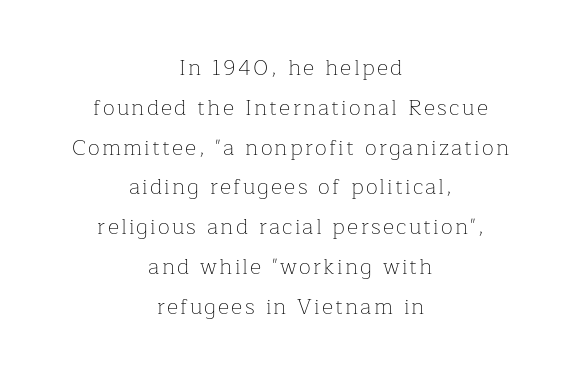
Letters have the restrained weight of plain body copy at most. Bare-footed words on every line. Does the copy run flush right? No — it is centered line by line. The letters stand straight up with perfectly vertical stems.
